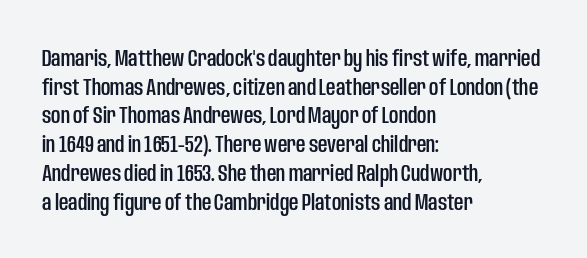
Quick note: not italic, upright. The letters sit at their default tracking, neither squeezed nor spread. The space between consecutive lines is moderate. This sample is left-justified, so line endings fall wherever the words run out. The string is rendered with underlining switched off.
